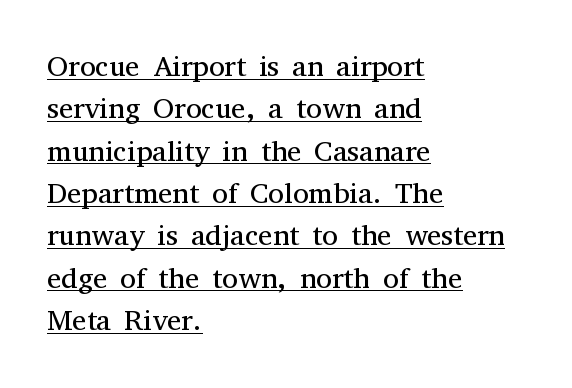
The image shows 29 px regular-weight serif type, upright; set left-aligned, normal line spacing (1.46x), normal letter spacing, underlined; medium stroke contrast and a medium x-height.
